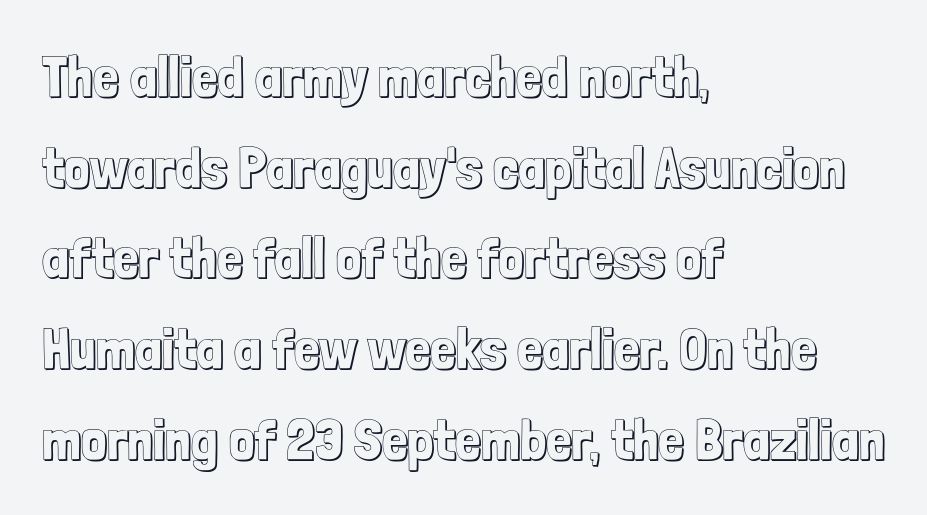
{"italic": "no", "width": "condensed", "x_height": "medium", "monospaced": "no", "underline": "no", "align": "left", "line_spacing": "normal", "line_spacing_ratio": 1.59, "letter_spacing": "normal", "letter_spacing_em": 0.0, "glyph_px": 57}
